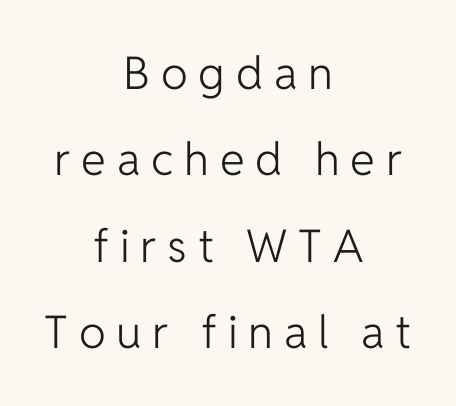
{"serif": "no", "italic": "no", "bold": "no", "weight": "light", "width": "normal", "stroke_contrast": "low", "x_height": "medium", "monospaced": "no", "underline": "no", "align": "center", "line_spacing": "loose", "line_spacing_ratio": 1.92, "letter_spacing": "wide", "letter_spacing_em": 0.24, "glyph_px": 45}
